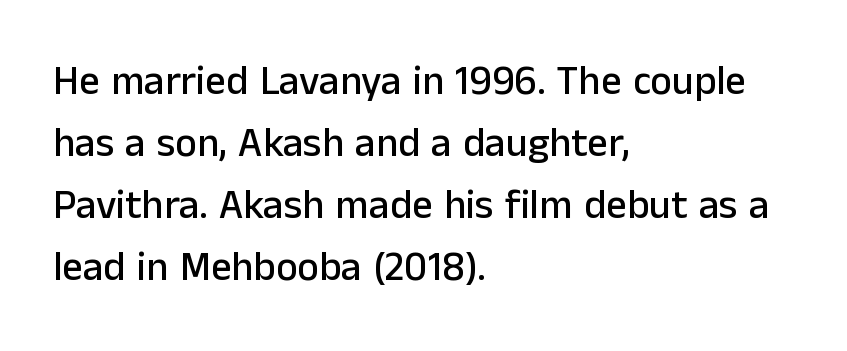
How are the letters spaced? Ordinarily, with no added tracking. A typesetter would call this leading conventional body-copy spacing. Just letters on the line, the space beneath them empty. The face used here is a sans, in the tradition of grotesques and geometrics. The passage shown is typed in a proportional face where columns would drift. Posture: straight, roman, zero tilt.
